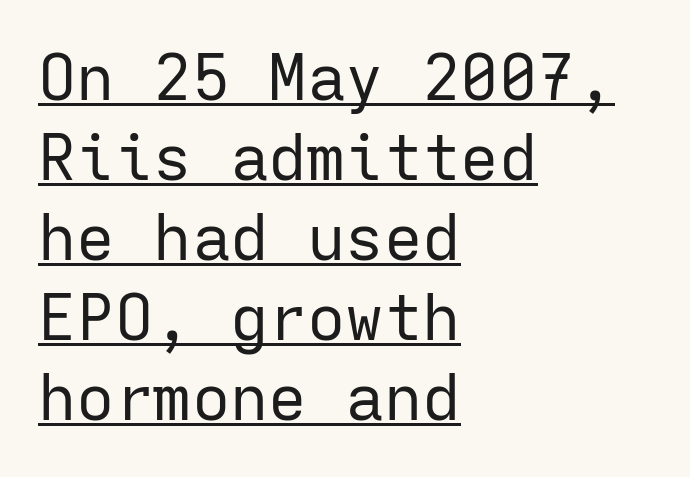
The image shows 64 px regular-weight sans-serif type, upright, monospaced; set left-aligned, normal line spacing (1.25x), normal letter spacing, underlined; low stroke contrast and a medium x-height.
